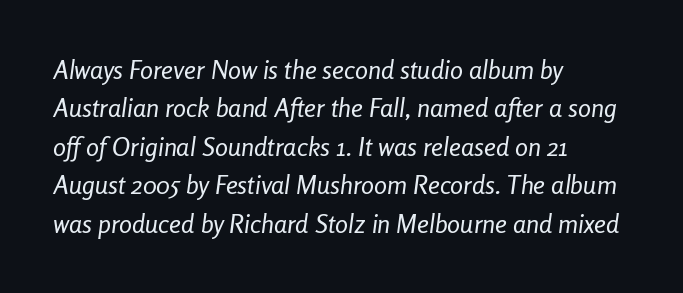
Q: Is the text bold? A: No.
Q: Is the text italic (slanted)? A: Yes, it leans right by about 8 degrees.
Q: Is the text underlined? A: No.
Q: How is the paragraph aligned? A: Left-aligned.
Q: Is the spacing between letters normal or unusually wide? A: Normal.
Q: Is the spacing between lines tight, normal or loose? A: Normal.
